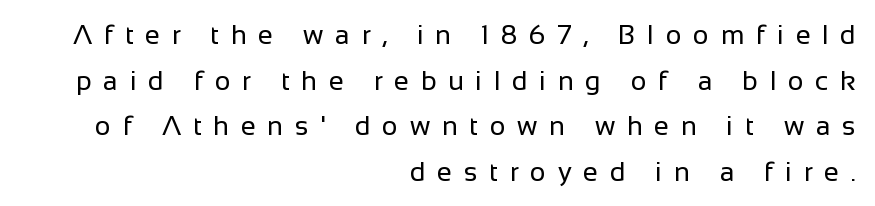
{"italic": "no", "bold": "no", "underline": "no", "align": "right", "line_spacing": "normal", "line_spacing_ratio": 1.69, "letter_spacing": "wide", "letter_spacing_em": 0.43, "glyph_px": 27}
